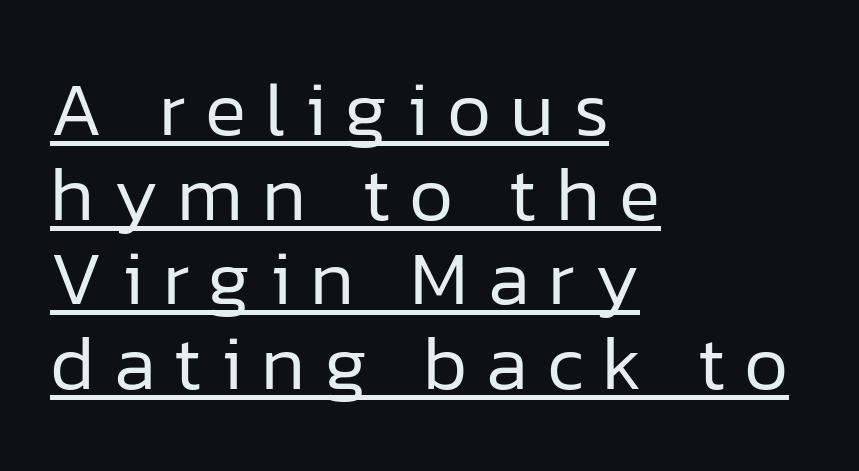
{"serif": "no", "italic": "no", "bold": "no", "weight": "regular", "width": "normal", "stroke_contrast": "low", "x_height": "medium", "monospaced": "no", "underline": "yes", "align": "left", "line_spacing": "tight", "line_spacing_ratio": 1.1, "letter_spacing": "wide", "letter_spacing_em": 0.25, "glyph_px": 77}
